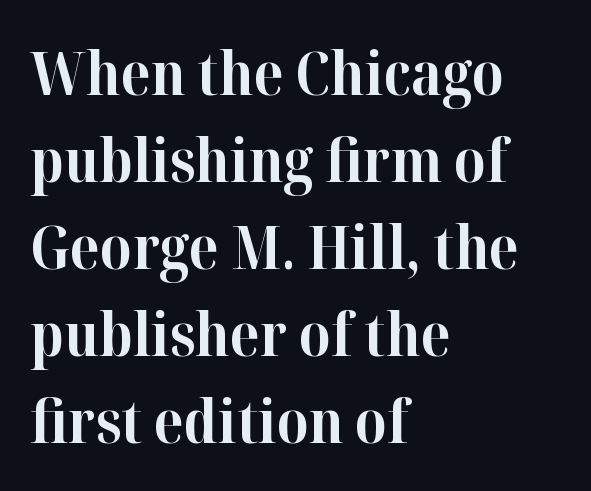
The typeface chosen for these lines features serifs. As a designer I'd log this as weight 700, bold. Spacing verdict: proportional, widths tailored to each character. Vertically, the passage feels balanced, rows spaced as you'd expect. The letters stand upright; this is a roman face.
